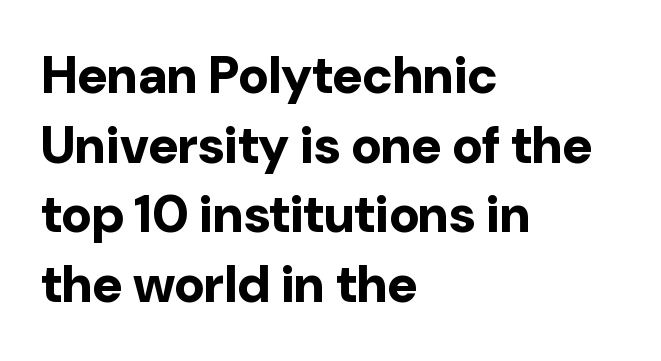
{"serif": "no", "italic": "no", "bold": "yes", "weight": "bold", "width": "normal", "stroke_contrast": "low", "x_height": "medium", "monospaced": "no", "underline": "no", "align": "left", "line_spacing": "normal", "line_spacing_ratio": 1.34, "letter_spacing": "normal", "letter_spacing_em": 0.0, "glyph_px": 52}
